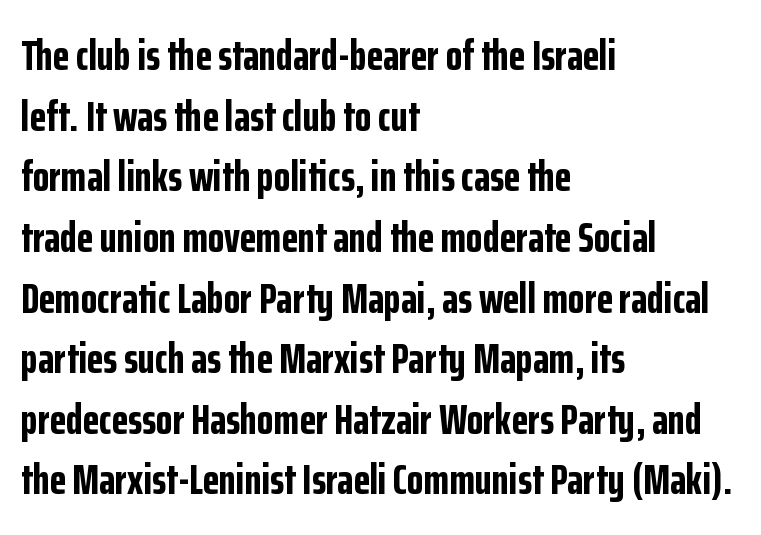
The axis of the letterforms is exactly vertical. Does extra space separate the letters? No, they use regular spacing. Pretty heavy lettering here — definitely bold. Alignment: flush left. Notice how descenders clear the ascenders below comfortably — that's standard leading. The words here are not underlined.
